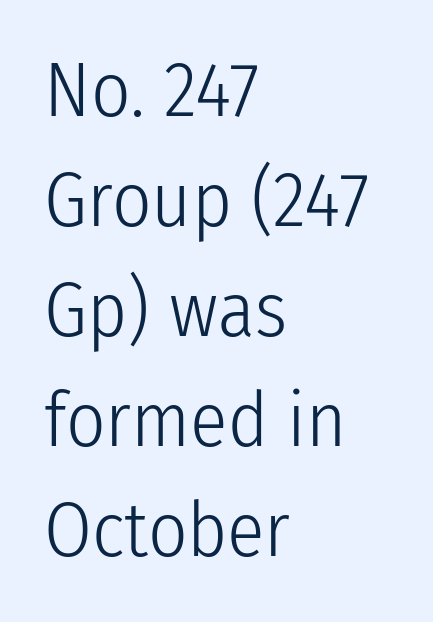
The weight tops out at a normal text grade. Examine the stroke ends and you'll find no serifs. No italicization has been applied; the sample stays upright. Check the space under the baseline: it is left empty.
